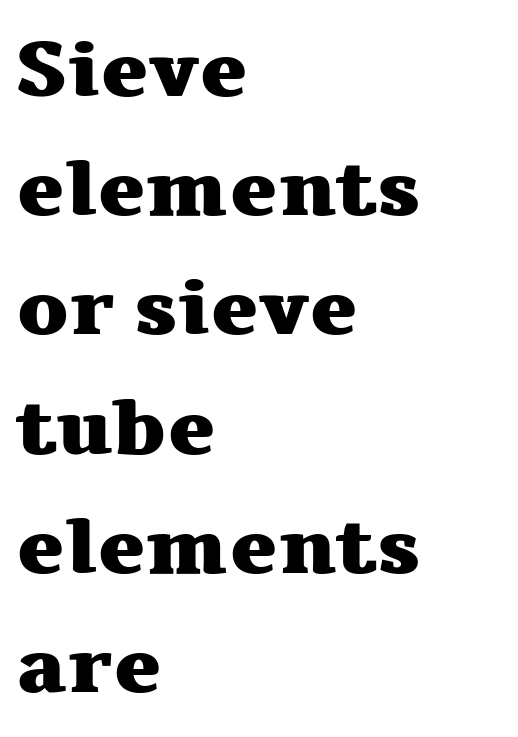
Q: Is the text bold? A: Yes.
Q: Is the text italic (slanted)? A: No, it is upright.
Q: Is the typeface a serif or a sans-serif typeface? A: Serif.
Q: Is the text underlined? A: No.
Q: How is the paragraph aligned? A: Left-aligned.
Q: Is the spacing between letters normal or unusually wide? A: Normal.
Q: Is the spacing between lines tight, normal or loose? A: Normal.
Q: Width (condensed, normal, or wide)? A: Wide.
Q: Stroke contrast? A: Medium.
Q: x-height? A: Medium.
Q: Monospaced? A: No.
